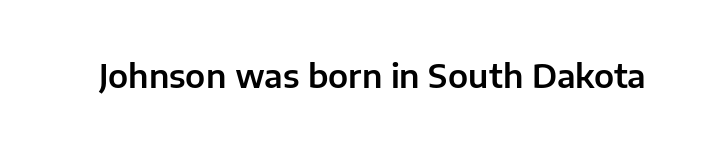
The image shows 32 px sans-serif type, upright; set normal letter spacing, not underlined; low stroke contrast and a medium x-height.
